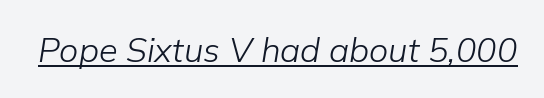
The image shows 34 px light type, italic (leaning right); set normal letter spacing, underlined; low stroke contrast and a medium x-height.
